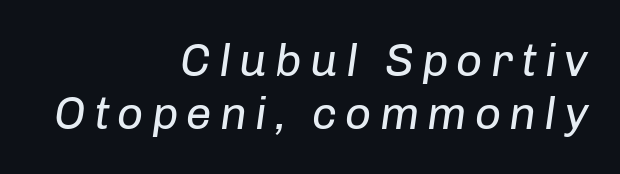
The image shows 46 px regular-weight type, italic (leaning right); set right-aligned, line spacing 1.16x, not underlined; low stroke contrast and a medium x-height.
